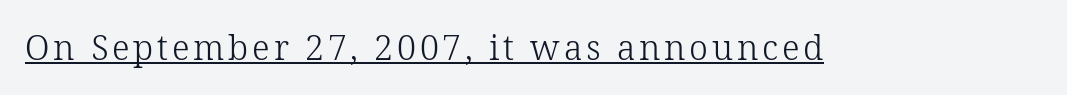
{"serif": "yes", "italic": "no", "bold": "no", "weight": "light", "width": "normal", "stroke_contrast": "low", "x_height": "medium", "monospaced": "no", "underline": "yes", "glyph_px": 34}
